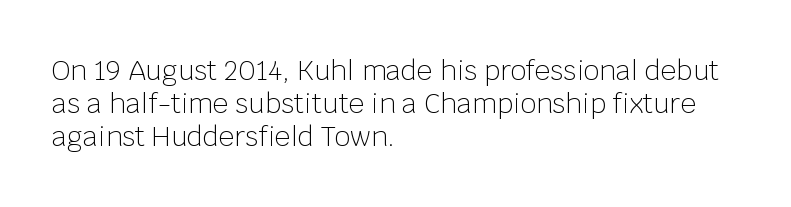
The image shows 27 px text type, upright; set left-aligned, line spacing 1.23x, normal letter spacing, not underlined.
